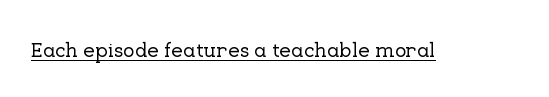
The image shows 21 px text type, upright; set normal letter spacing, underlined.
